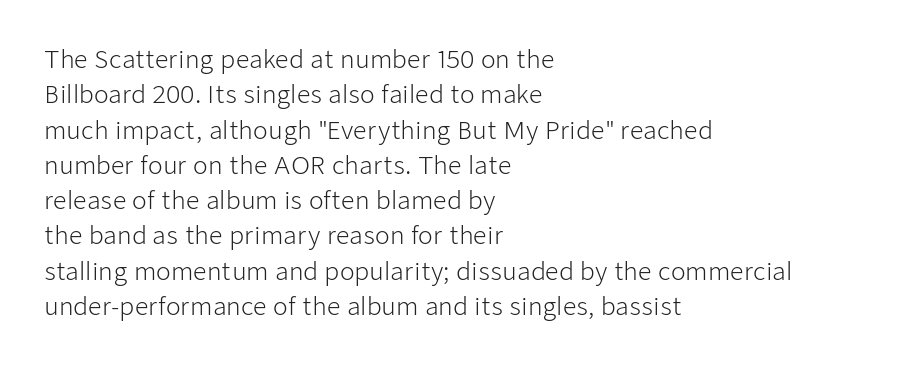
Q: Is the text bold? A: No.
Q: Is the text italic (slanted)? A: No, it is upright.
Q: Is the text underlined? A: No.
Q: How is the paragraph aligned? A: Left-aligned.
Q: Is the spacing between letters normal or unusually wide? A: Normal.
Q: Is the spacing between lines tight, normal or loose? A: Normal.
